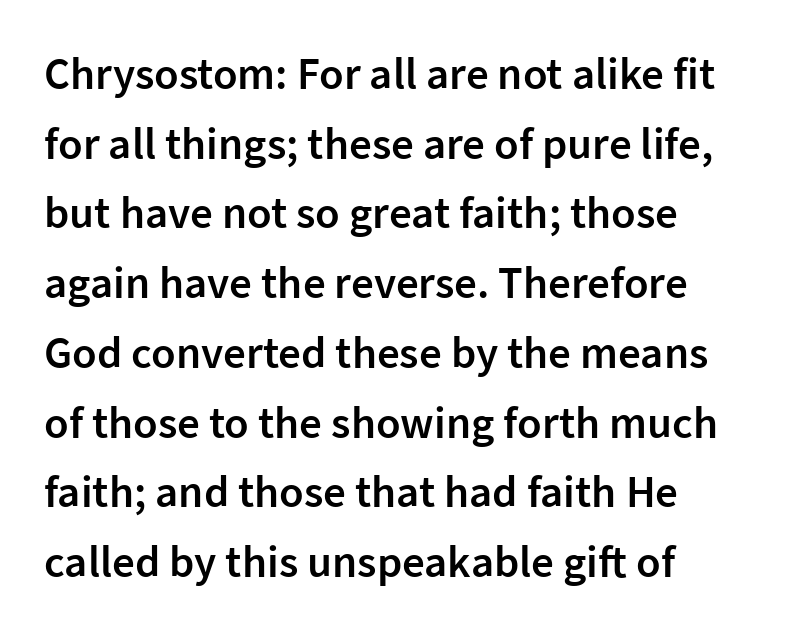
Q: Is the text bold? A: Semi-bold.
Q: Is the text italic (slanted)? A: No, it is upright.
Q: Is the typeface a serif or a sans-serif typeface? A: Sans-serif.
Q: Is the text underlined? A: No.
Q: Is the spacing between letters normal or unusually wide? A: Normal.
Q: Is the spacing between lines tight, normal or loose? A: Normal.
Q: Width (condensed, normal, or wide)? A: Normal.
Q: Stroke contrast? A: Low.
Q: x-height? A: Medium.
Q: Monospaced? A: No.
